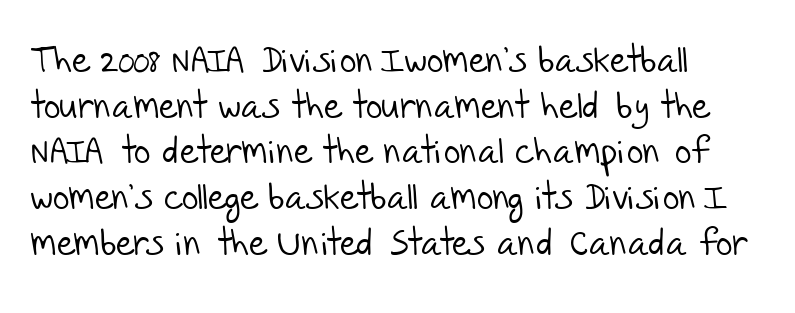
Q: Is the text bold? A: No.
Q: Is the typeface a serif or a sans-serif typeface? A: Sans-serif.
Q: Is the text underlined? A: No.
Q: How is the paragraph aligned? A: Left-aligned.
Q: Is the spacing between letters normal or unusually wide? A: Normal.
Q: Is the spacing between lines tight, normal or loose? A: Normal.
Q: Width (condensed, normal, or wide)? A: Normal.
Q: Stroke contrast? A: Low.
Q: x-height? A: Large.
Q: Monospaced? A: No.
